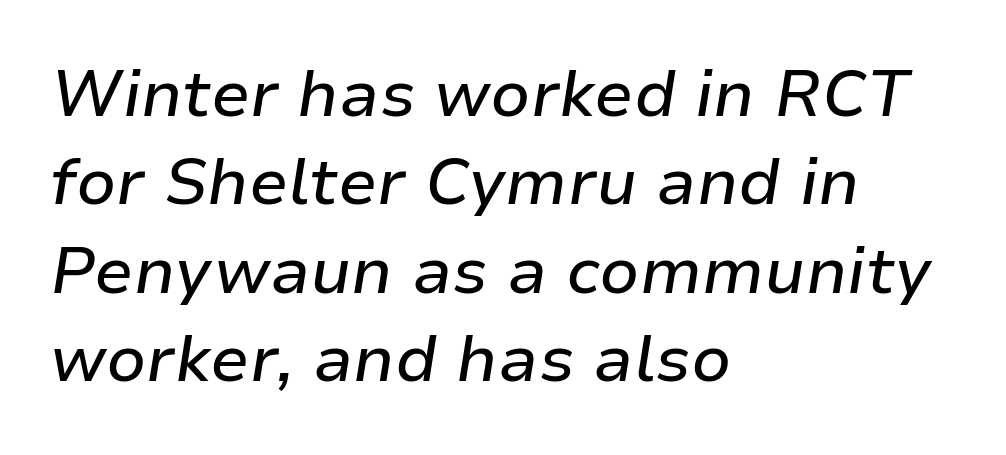
The image shows 65 px text type, italic (leaning right); set left-aligned, normal line spacing (1.36x), normal letter spacing, not underlined; low stroke contrast and a medium x-height.
